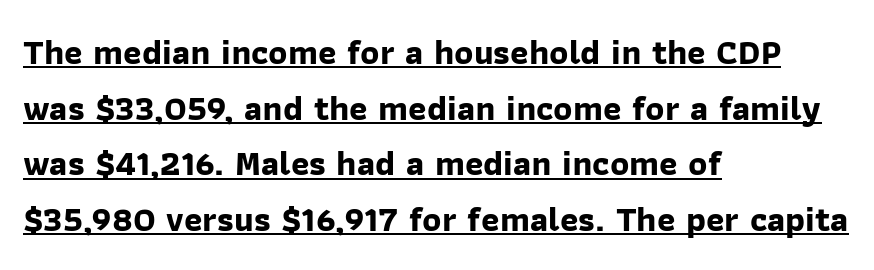
Q: Is the text bold? A: Yes.
Q: Is the typeface a serif or a sans-serif typeface? A: Sans-serif.
Q: Is the text underlined? A: Yes.
Q: How is the paragraph aligned? A: Left-aligned.
Q: Is the spacing between letters normal or unusually wide? A: Normal.
Q: Is the spacing between lines tight, normal or loose? A: Normal.
Q: Width (condensed, normal, or wide)? A: Normal.
Q: Stroke contrast? A: Low.
Q: x-height? A: Medium.
Q: Monospaced? A: No.
